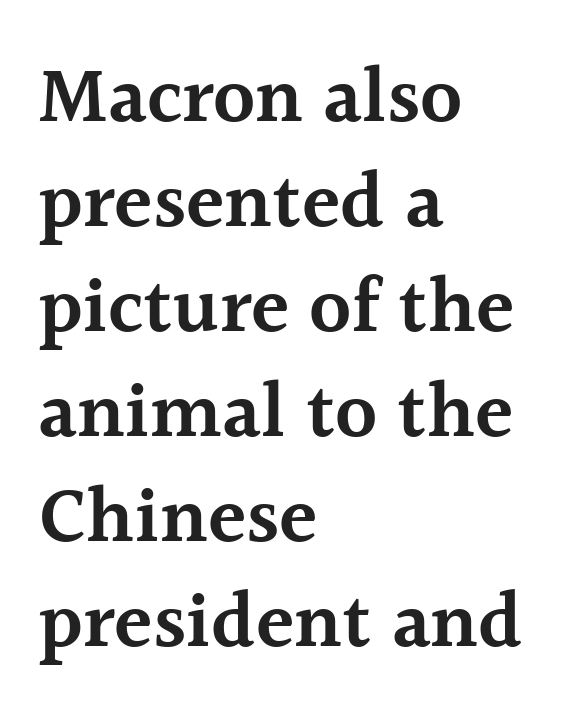
The block of text has a typical density, with ordinary space between rows. The rendering uses natural spacing where letterforms have individual widths. Tracking here is standard; glyphs follow each other at the usual distance. Letterform terminals end in serifs throughout the passage. Each row of text sits above clean, open space.
